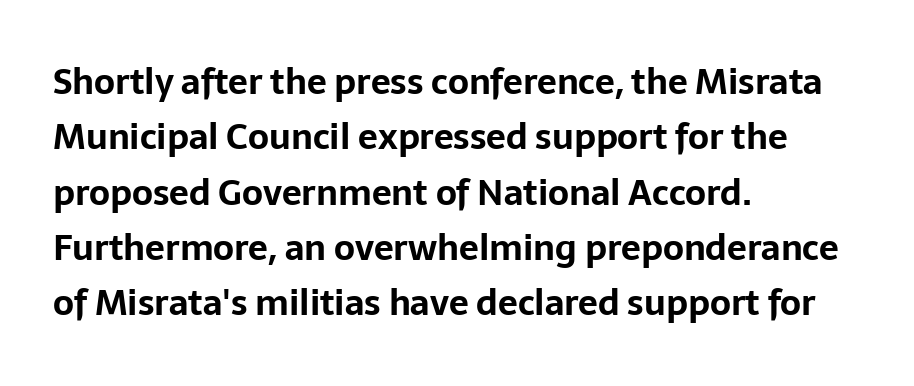
The image shows 35 px bold sans-serif type, upright; set left-aligned, normal line spacing (1.58x), normal letter spacing, not underlined; low stroke contrast and a medium x-height.
